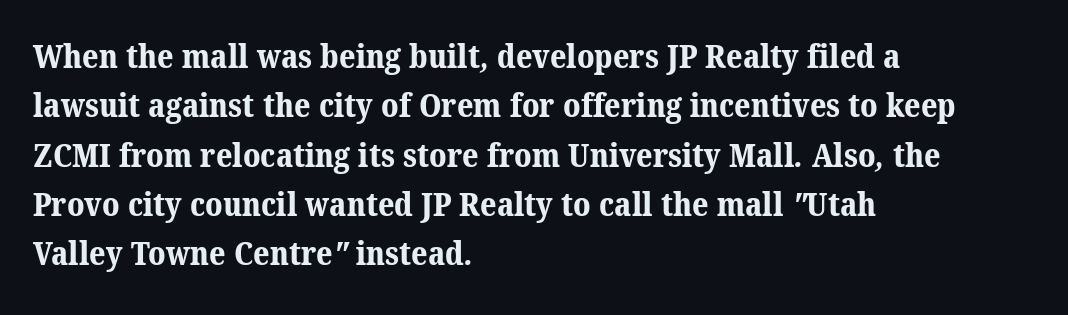
The image shows 32 px bold serif type; set left-aligned, normal line spacing (1.54x), normal letter spacing, not underlined; medium stroke contrast and a medium x-height.
